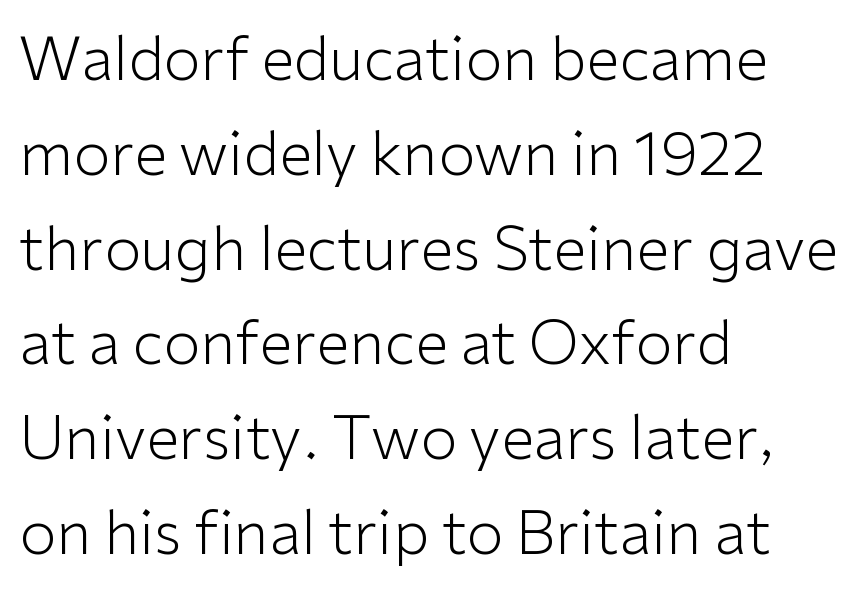
This rendering features lettering with no underline. Stems here are at most as thick as an everyday book face. You can tell it's not italic because the verticals are truly vertical. The characters display no serif detailing; their extremities are plain. Inter-character spacing is left at the font's built-in metrics.
